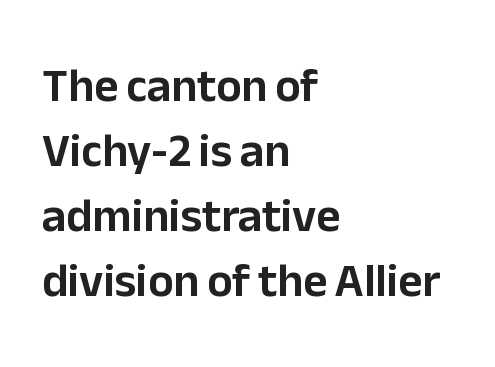
Q: Is the text italic (slanted)? A: No, it is upright.
Q: Is the typeface a serif or a sans-serif typeface? A: Sans-serif.
Q: Is the text underlined? A: No.
Q: How is the paragraph aligned? A: Left-aligned.
Q: Is the spacing between letters normal or unusually wide? A: Normal.
Q: Is the spacing between lines tight, normal or loose? A: Normal.
Q: Width (condensed, normal, or wide)? A: Normal.
Q: Stroke contrast? A: Low.
Q: x-height? A: Medium.
Q: Monospaced? A: No.
